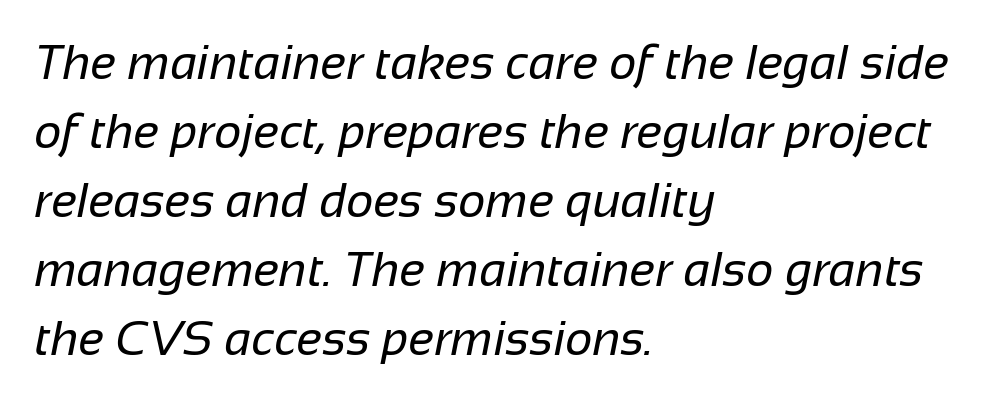
What stands out about the letter spacing? Nothing — it is the standard amount. Is the stroke heavy? The answer is a plain regular-or-lighter. Layout note: lines flush left. Underline: absent. Looks like regular typesetting: each glyph gets only the width it needs. Honestly, the row spacing looks completely unremarkable.
